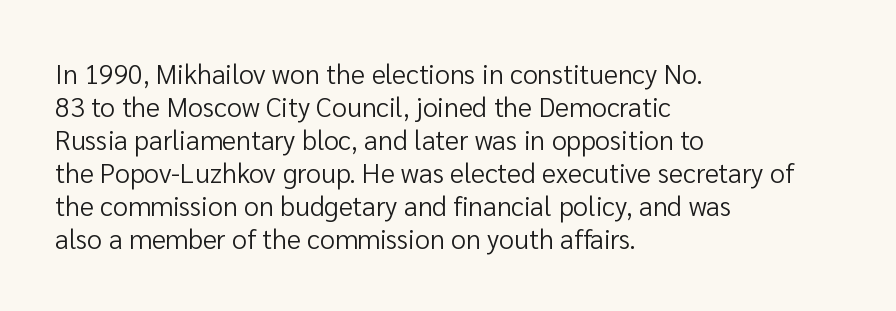
The type sits square on the baseline with zero lean. All the whitespace from short lines collects on the right. Students, note that the glyphs here touch the page at normal intervals. Weight class: somewhere from thin through regular. The foot of each line stays bare and open.
